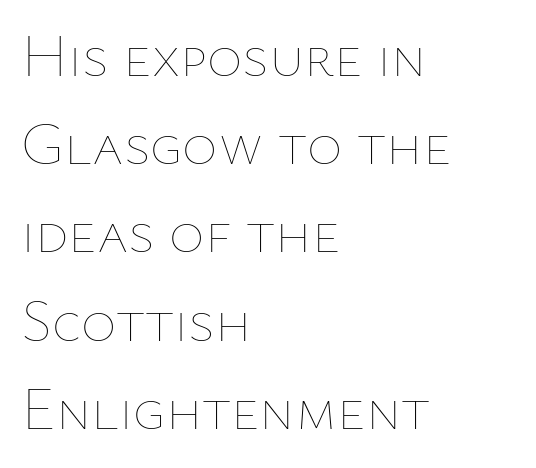
{"italic": "no", "bold": "no", "weight": "thin", "width": "normal", "stroke_contrast": "low", "x_height": "medium", "monospaced": "no", "underline": "no", "align": "left", "line_spacing": "normal", "line_spacing_ratio": 1.47, "letter_spacing": "normal", "letter_spacing_em": 0.0, "glyph_px": 60}
